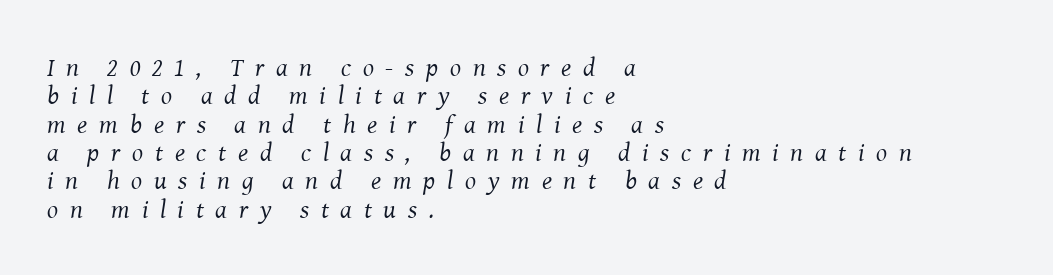
This sample uses an oblique cut, with every glyph tilted off the vertical. Is there much room between lines? No — they nearly touch. No chunkiness to these letters — they're not bold. A bare baseline throughout the passage. The passage is arranged the way most books set body copy — flush left.
